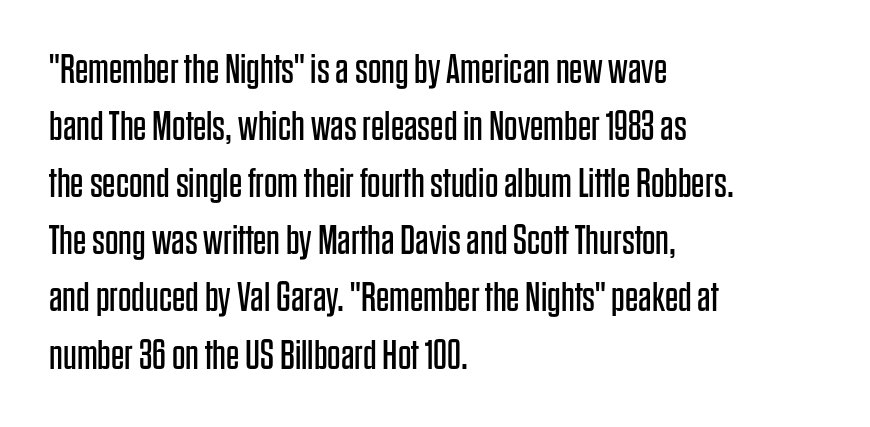
Q: Is the text bold? A: No.
Q: Is the text italic (slanted)? A: No, it is upright.
Q: Is the typeface a serif or a sans-serif typeface? A: Sans-serif.
Q: Is the text underlined? A: No.
Q: How is the paragraph aligned? A: Left-aligned.
Q: Is the spacing between letters normal or unusually wide? A: Normal.
Q: Is the spacing between lines tight, normal or loose? A: Normal.
Q: Width (condensed, normal, or wide)? A: Condensed.
Q: Stroke contrast? A: Low.
Q: x-height? A: Large.
Q: Monospaced? A: No.
